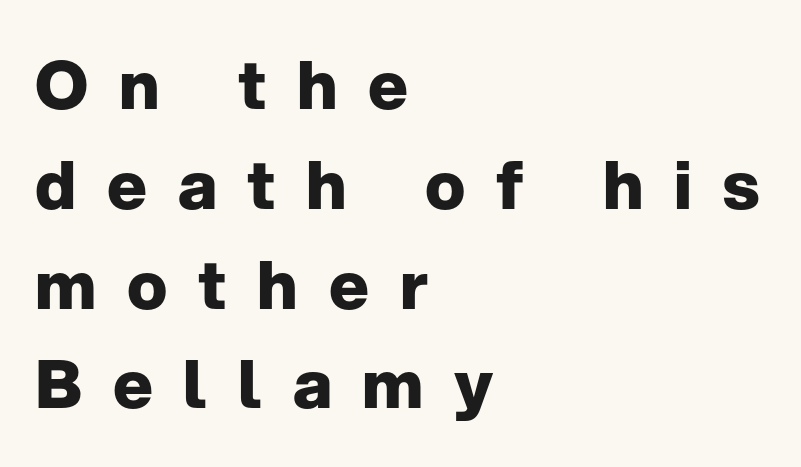
The space directly below the letters is spotless. Letterform terminals end flat and unadorned throughout the passage. The tracking reads as deliberately expanded to a designer's eye. The paragraph has a hard left edge and a soft right edge.
